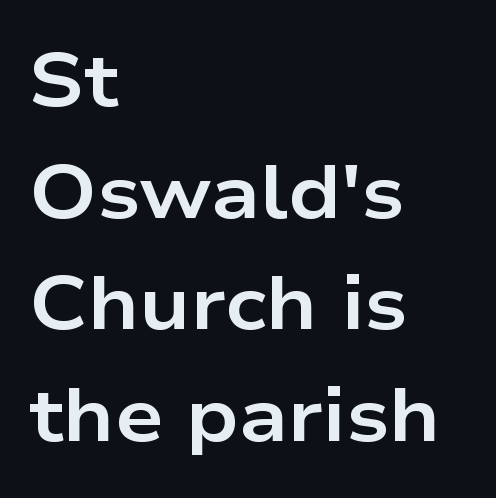
Q: Is the text bold? A: Yes.
Q: Is the text italic (slanted)? A: No, it is upright.
Q: Is the typeface a serif or a sans-serif typeface? A: Sans-serif.
Q: Is the text underlined? A: No.
Q: How is the paragraph aligned? A: Left-aligned.
Q: Is the spacing between letters normal or unusually wide? A: Normal.
Q: Is the spacing between lines tight, normal or loose? A: Normal.
Q: Width (condensed, normal, or wide)? A: Wide.
Q: Stroke contrast? A: Low.
Q: x-height? A: Medium.
Q: Monospaced? A: No.
